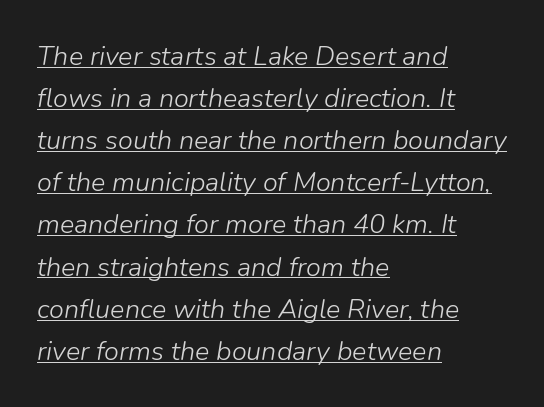
{"italic": "yes", "lean": "right", "slant_degrees": 9, "bold": "no", "underline": "yes", "align": "left", "line_spacing": "normal", "line_spacing_ratio": 1.56, "letter_spacing": "normal", "letter_spacing_em": 0.0, "glyph_px": 27}
